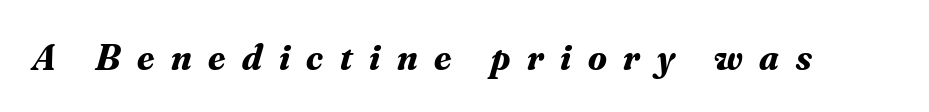
The image shows 38 px bold serif type, italic (leaning right); set unusually wide letter spacing (+0.44 em), not underlined; medium stroke contrast and a small x-height.
